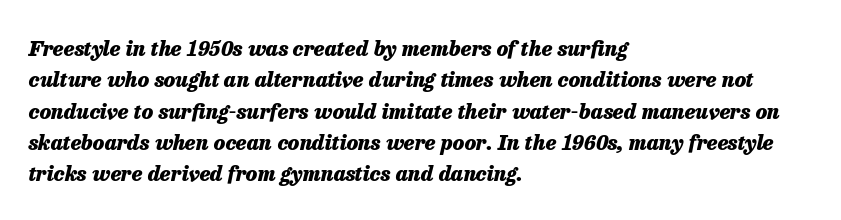
Leading: standard. This sample is left-justified, so line endings fall wherever the words run out. This is oblique type, the kind used for emphasis or titles. This sample uses plain, unmodified letter spacing. Summary of weight: heavy, a full bold.
